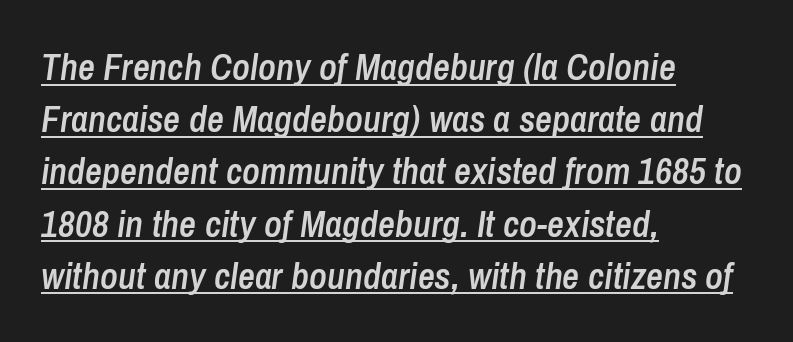
Strokes here are thickened, but only to semibold level. Each line of the rendering has a horizontal stroke beneath the glyphs. The lines sit at an ordinary, default distance from one another. The letters are slanted; this is an italic face.
